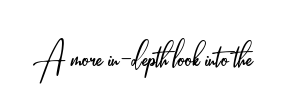
No word sits above an underline. Character widths vary here, with narrow letters taking less room than wide ones. Summary of weight: not heavy and not bold. Characters follow at the spacing the type designer built in.
